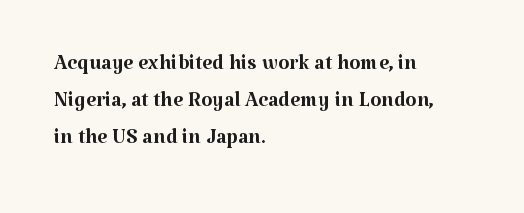
The image shows 29 px regular-weight serif type, upright; set left-aligned, normal line spacing (1.28x), normal letter spacing, not underlined; medium stroke contrast and a medium x-height.
